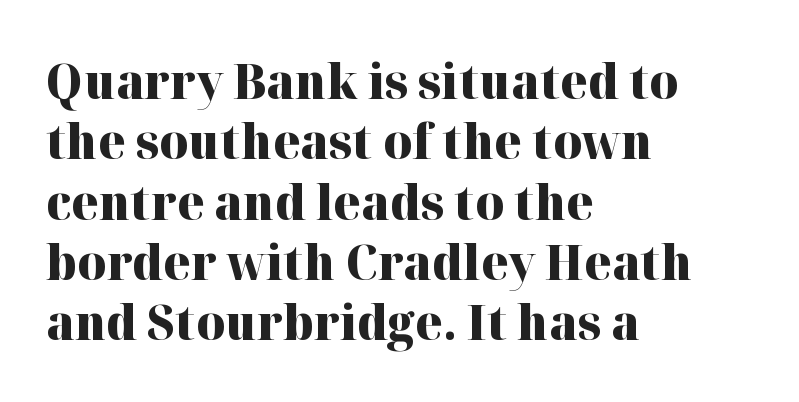
The image shows 49 px heavy serif type, upright; set left-aligned, line spacing 1.23x, normal letter spacing, not underlined; high stroke contrast and a medium x-height.
